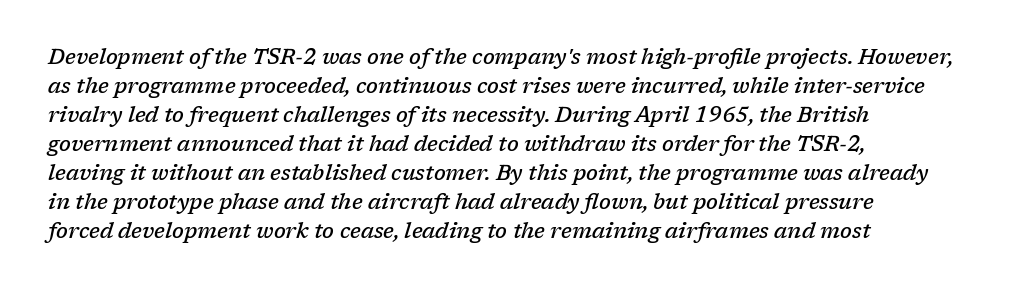
{"italic": "yes", "lean": "right", "slant_degrees": 17, "bold": "semi", "underline": "no", "align": "left", "line_spacing": "normal", "line_spacing_ratio": 1.38, "letter_spacing": "normal", "letter_spacing_em": 0.0, "glyph_px": 21}
